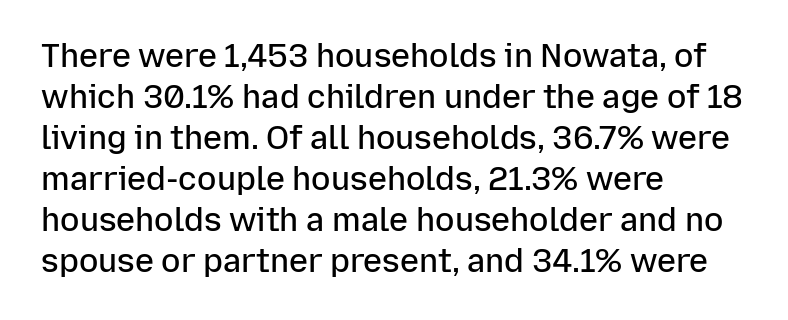
The compositor pushed each line to the left boundary. This is sans-serif lettering, the kind often seen on screens and signage. Caption: semibold face, moderately heavy strokes. The gaps between neighbouring characters are ordinary and unremarkable.
